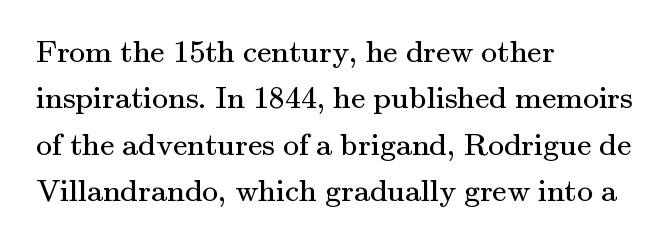
This reads as an unemphasized weight, regular at the heaviest. Think of a printed novel: that variable character pitch is what you see here. You could call the tracking neutral — neither tight nor loose. The specimen reads as upright at a glance.
